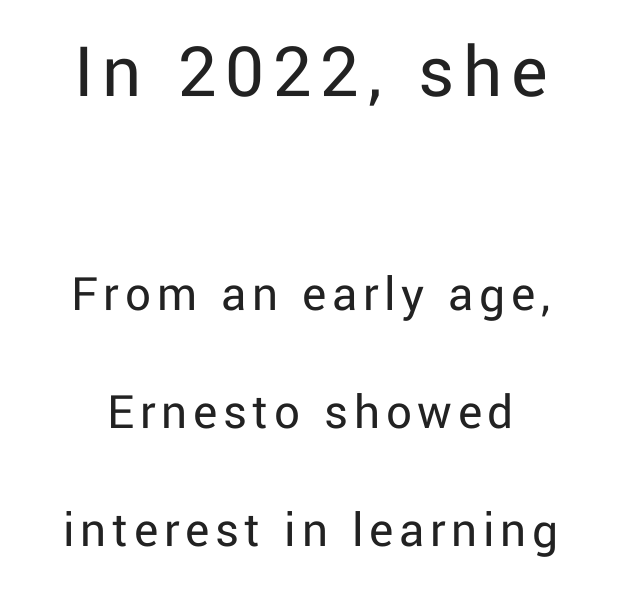
Q: Is the text bold? A: No.
Q: Is the text italic (slanted)? A: No, it is upright.
Q: Is the typeface a serif or a sans-serif typeface? A: Sans-serif.
Q: Is the text underlined? A: No.
Q: How is the paragraph aligned? A: Centered.
Q: Is the spacing between lines tight, normal or loose? A: Loose.
Q: Which block of text is set in a larger size, the first (top) or the second (bottom)? A: The first (top) one.
Q: Width (condensed, normal, or wide)? A: Normal.
Q: Stroke contrast? A: Low.
Q: x-height? A: Medium.
Q: Monospaced? A: No.
